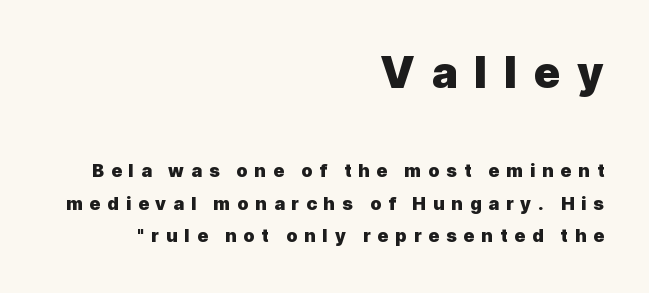
The image shows 44 px heavy sans-serif type, upright; set right-aligned, line spacing 1.8x, unusually wide letter spacing (+0.38 em), not underlined; the first (top) block is 2.44x larger; a medium x-height.
